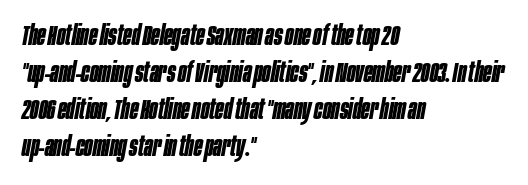
Q: Is the text bold? A: Yes.
Q: Is the text italic (slanted)? A: Yes, it leans right by about 10 degrees.
Q: Is the text underlined? A: No.
Q: How is the paragraph aligned? A: Left-aligned.
Q: Is the spacing between letters normal or unusually wide? A: Normal.
Q: Is the spacing between lines tight, normal or loose? A: Normal.
Q: Width (condensed, normal, or wide)? A: Condensed.
Q: Stroke contrast? A: Low.
Q: x-height? A: Large.
Q: Monospaced? A: No.
